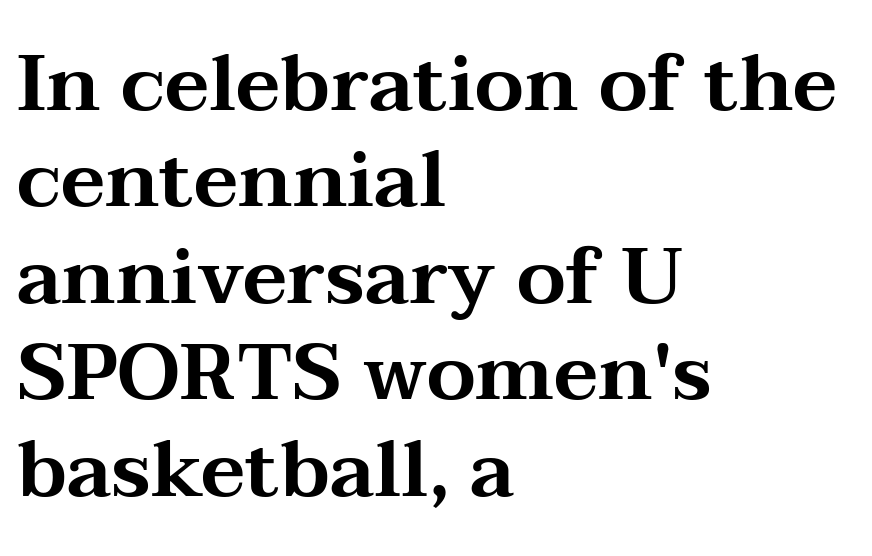
The image shows 79 px wide serif type, upright; set left-aligned, line spacing 1.22x, normal letter spacing, not underlined; medium stroke contrast and a medium x-height.
